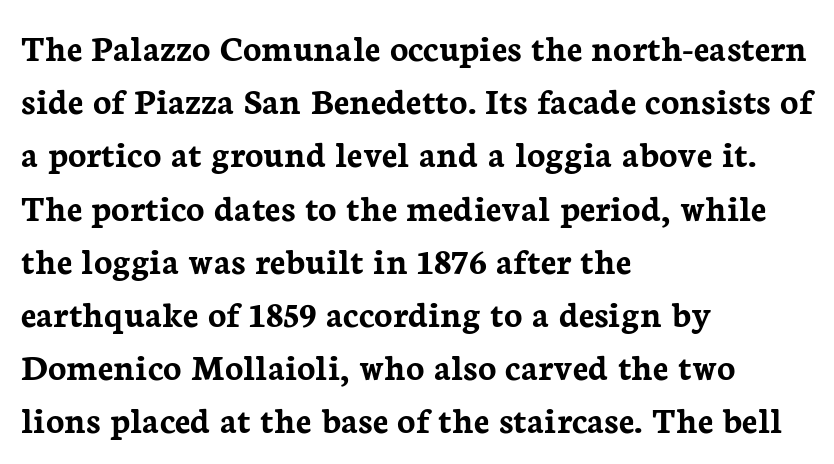
The specimen reads as upright at a glance. Weight: bold. Here the designer chose a conventional face with non-uniform glyph widths. The typeface chosen for these lines features serifs. Check the space under the baseline: it is left empty.
